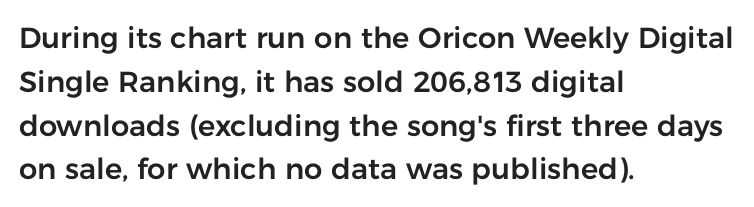
The rag falls on the right side of this text block. Is there any slant? The stems are plumb. These lines are rendered in a variable-pitch font. The block of text has a typical density, with ordinary space between rows.
